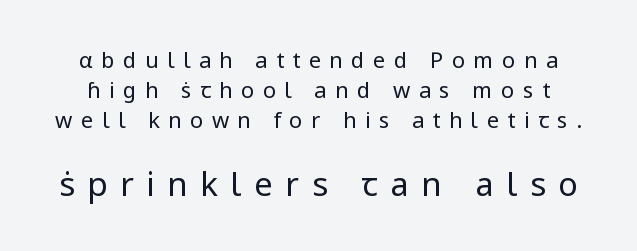
The image shows 33 px regular-weight sans-serif type, upright; set normal line spacing (1.36x), unusually wide letter spacing (+0.38 em), not underlined; the second (bottom) block is 1.5x larger; low stroke contrast and a medium x-height.
